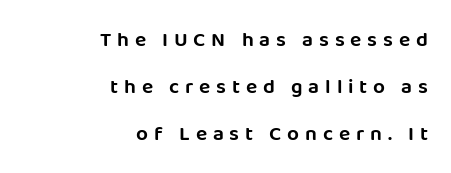
{"italic": "no", "underline": "no", "align": "right", "line_spacing": "loose", "line_spacing_ratio": 2.25, "letter_spacing": "wide", "letter_spacing_em": 0.28, "glyph_px": 21}
